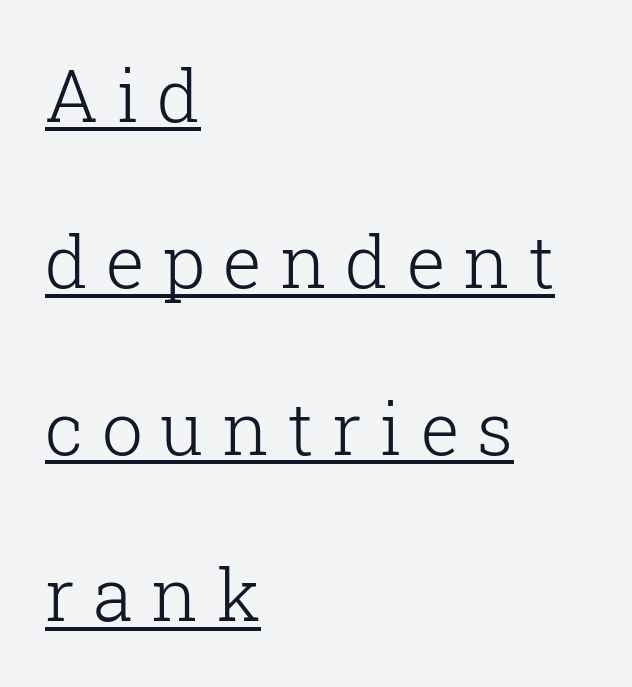
The image shows 73 px light serif type, upright; set left-aligned, loose line spacing (2.28x), unusually wide letter spacing (+0.25 em), underlined; low stroke contrast and a medium x-height.
